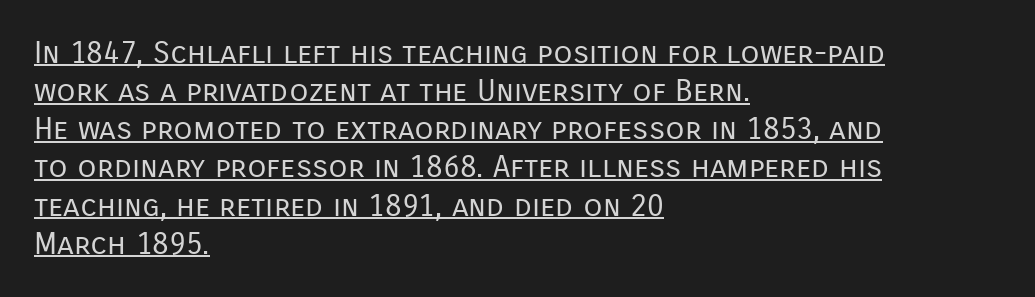
The image shows 31 px regular-weight sans-serif type, upright; set left-aligned, line spacing 1.23x, normal letter spacing, underlined; low stroke contrast and a medium x-height.
